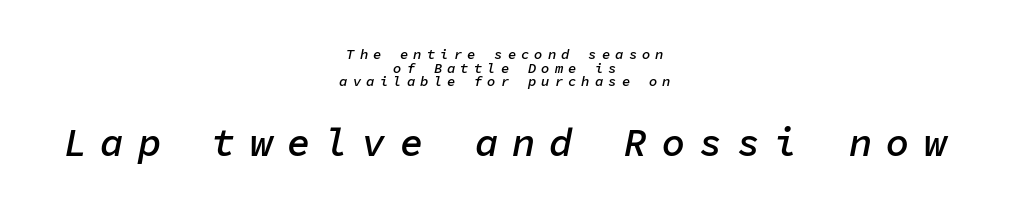
Q: Is the text bold? A: Semi-bold.
Q: Is the text italic (slanted)? A: Yes, it leans right by about 11 degrees.
Q: Is the text underlined? A: No.
Q: How is the paragraph aligned? A: Centered.
Q: Is the spacing between letters normal or unusually wide? A: Unusually wide.
Q: Is the spacing between lines tight, normal or loose? A: Tight.
Q: Which block of text is set in a larger size, the first (top) or the second (bottom)? A: The second (bottom) one.
Q: Width (condensed, normal, or wide)? A: Normal.
Q: Stroke contrast? A: Low.
Q: x-height? A: Medium.
Q: Monospaced? A: Yes.
